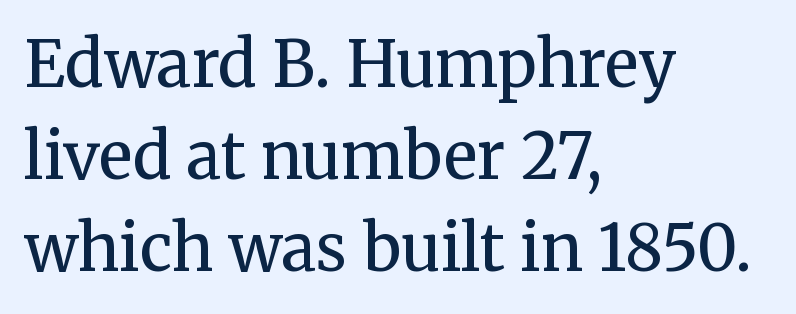
Letterform terminals end in serifs throughout the passage. Each letter keeps its own natural width here, so spacing adapts to shape. The passage shown is not bold in any degree. Unlike italic type, these characters show no tilt at all. Letters rest on an invisible, unmarked baseline.
